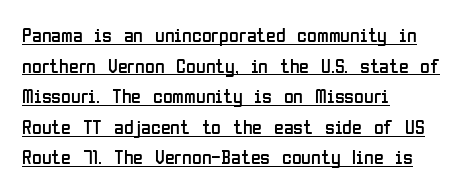
{"italic": "no", "bold": "no", "underline": "yes", "align": "left", "line_spacing": "normal", "line_spacing_ratio": 1.53, "letter_spacing": "normal", "letter_spacing_em": 0.0, "glyph_px": 20}
